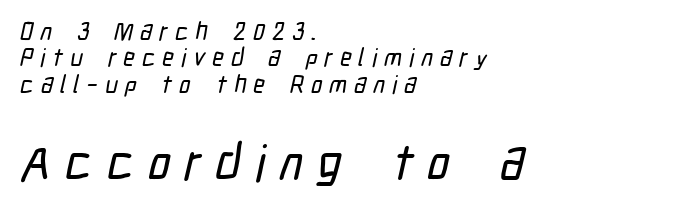
The image shows 50 px condensed sans-serif type; set left-aligned, tight line spacing (1.06x), unusually wide letter spacing (+0.28 em), not underlined; the second (bottom) block is 2.0x larger; low stroke contrast and a medium x-height.
